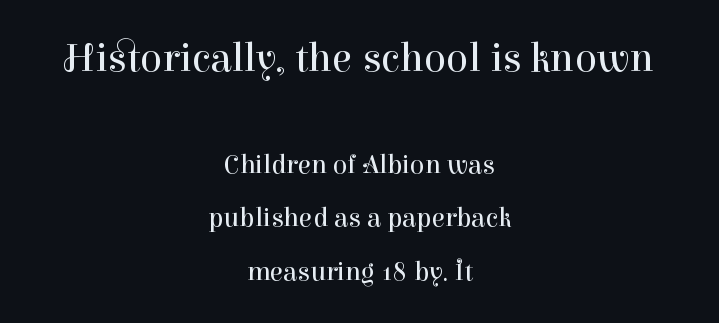
The image shows 41 px regular-weight serif type, upright; set centered, loose line spacing (1.98x), normal letter spacing, not underlined; the first (top) block is 1.52x larger; high stroke contrast and a medium x-height.
